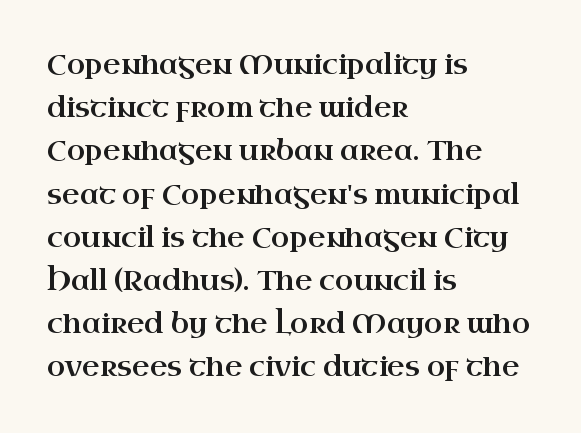
{"italic": "no", "underline": "no", "align": "left", "line_spacing": "normal", "line_spacing_ratio": 1.6, "letter_spacing": "normal", "letter_spacing_em": 0.0, "glyph_px": 27}
